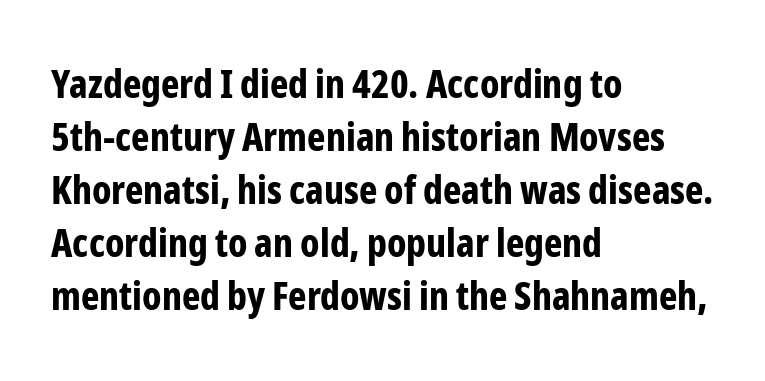
The image shows 39 px bold, condensed sans-serif type, upright; set left-aligned, normal line spacing (1.36x), normal letter spacing, not underlined; low stroke contrast and a medium x-height.
